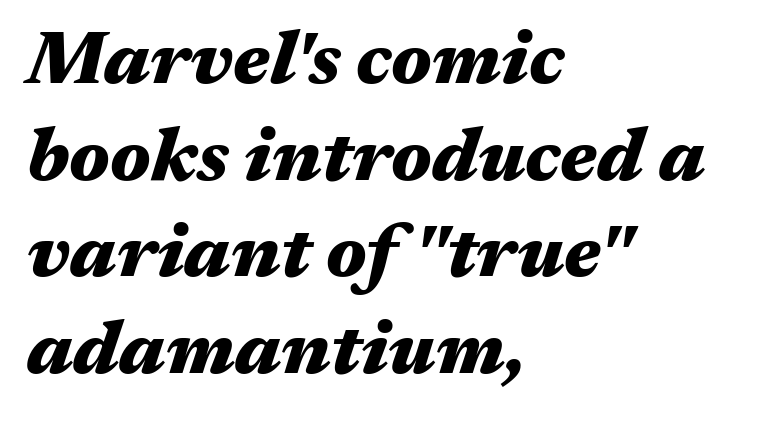
The image shows 75 px heavy, wide type, italic (leaning right); set left-aligned, normal line spacing (1.29x), normal letter spacing, not underlined; medium stroke contrast and a medium x-height.
